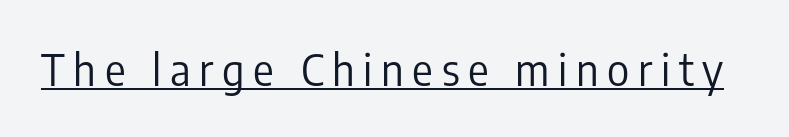
The image shows 43 px regular-weight, condensed sans-serif type, upright; set unusually wide letter spacing (+0.2 em), underlined; low stroke contrast and a medium x-height.
